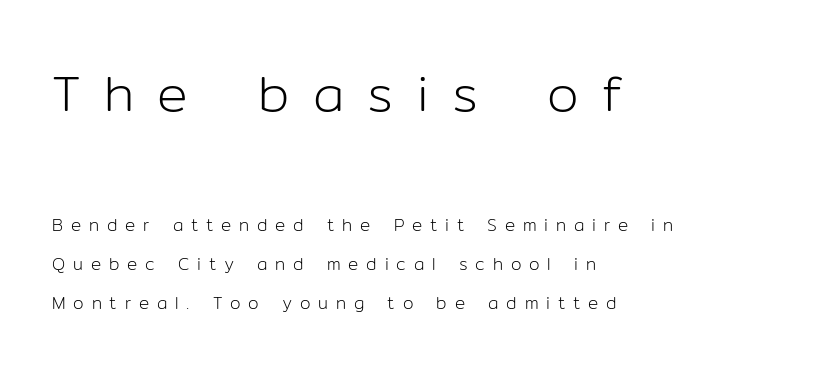
These lines are rendered in a variable-pitch font. Successive baselines arrive slowly, with a big drop between each. These two chunks differ in scale, with the top chunk taking the larger measure. The specimen reads as upright at a glance. The tracking reads as deliberately expanded to a designer's eye. This sample uses a sans-serif face.
